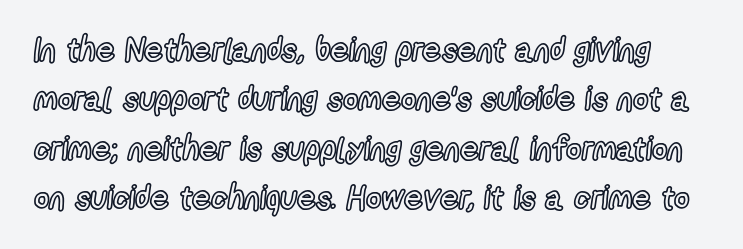
The image shows 33 px condensed type; set normal line spacing (1.5x), normal letter spacing, not underlined; a medium x-height.
